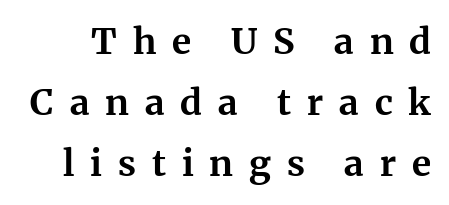
{"serif": "yes", "italic": "no", "bold": "yes", "weight": "bold", "width": "normal", "stroke_contrast": "medium", "x_height": "medium", "monospaced": "no", "underline": "no", "line_spacing": "normal", "line_spacing_ratio": 1.7, "letter_spacing": "wide", "letter_spacing_em": 0.44, "glyph_px": 36}
